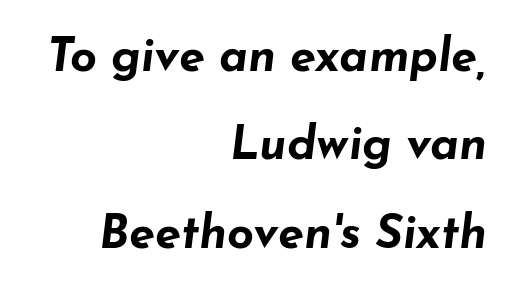
{"italic": "yes", "lean": "right", "slant_degrees": 7, "bold": "yes", "weight": "bold", "width": "wide", "stroke_contrast": "low", "x_height": "small", "monospaced": "no", "underline": "no", "align": "right", "line_spacing_ratio": 1.88, "letter_spacing": "normal", "letter_spacing_em": 0.0, "glyph_px": 47}
